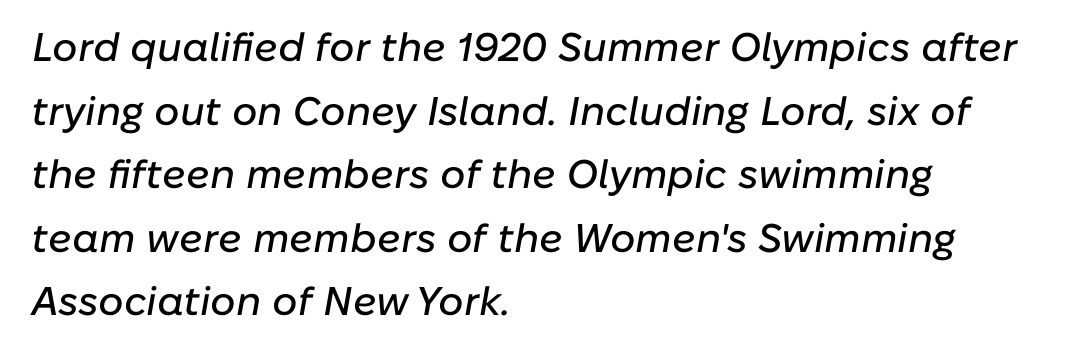
{"italic": "yes", "lean": "right", "slant_degrees": 10, "width": "normal", "stroke_contrast": "low", "x_height": "medium", "monospaced": "no", "underline": "no", "align": "left", "line_spacing": "normal", "line_spacing_ratio": 1.59, "letter_spacing": "normal", "letter_spacing_em": 0.0, "glyph_px": 40}
